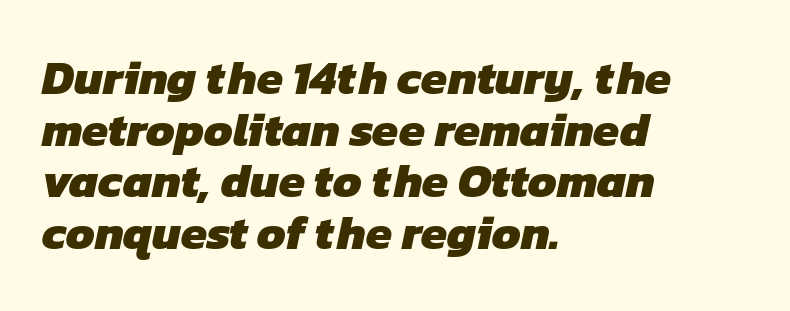
Q: Is the text bold? A: Yes.
Q: Is the typeface a serif or a sans-serif typeface? A: Sans-serif.
Q: Is the text underlined? A: No.
Q: How is the paragraph aligned? A: Left-aligned.
Q: Is the spacing between letters normal or unusually wide? A: Normal.
Q: Is the spacing between lines tight, normal or loose? A: Tight.
Q: Width (condensed, normal, or wide)? A: Normal.
Q: Stroke contrast? A: Low.
Q: x-height? A: Medium.
Q: Monospaced? A: No.
